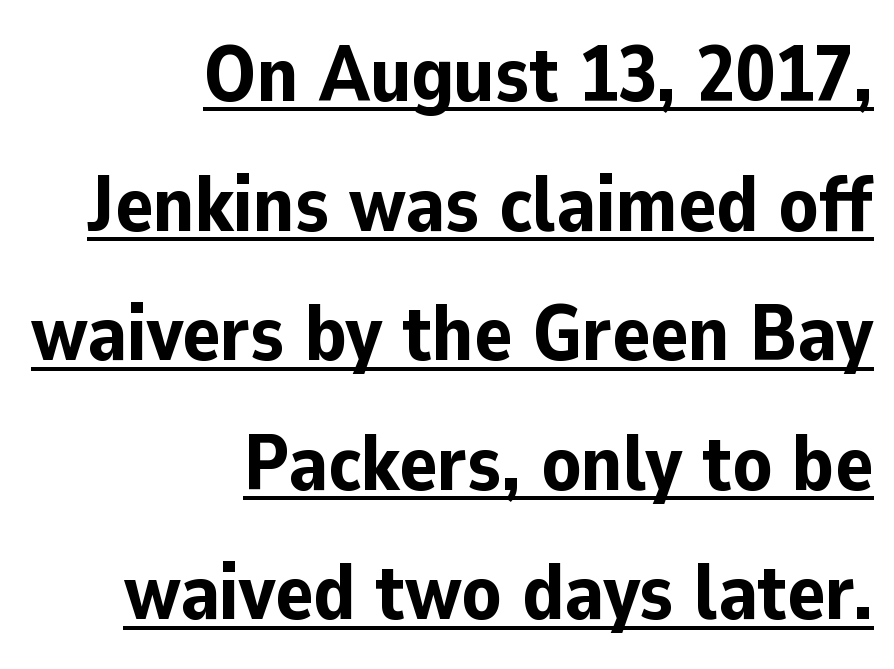
Thick stems and heavy bowls — unmistakably bold. Between one letter and the next there's only the usual sliver of space. Character widths vary here, with narrow letters taking less room than wide ones. The setting favours the right margin, as signatures and pull-quotes sometimes do.
